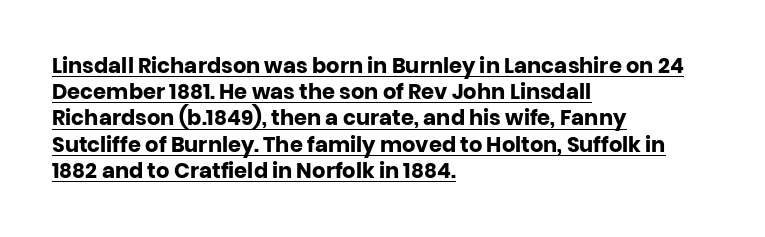
The image shows 21 px bold type, upright; set left-aligned, normal line spacing (1.25x), normal letter spacing, underlined.
